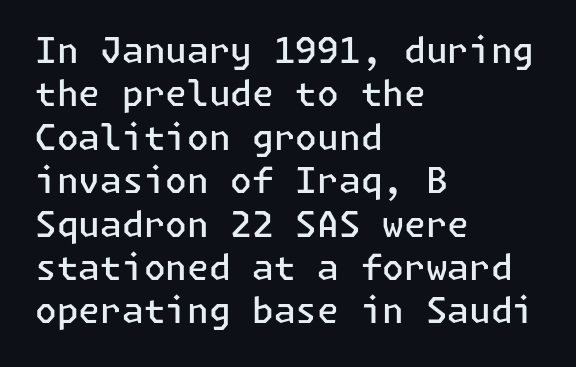
The passage shown is typeset with a sans-serif family. Look at the stroke-to-counter ratio: somewhat heavy, a semibold. A bare baseline throughout the passage. Every row of glyphs begins at an identical x-position on the left. Rendered with straight, roman letterforms. Tracking value appears to be zero — textbook default spacing.
